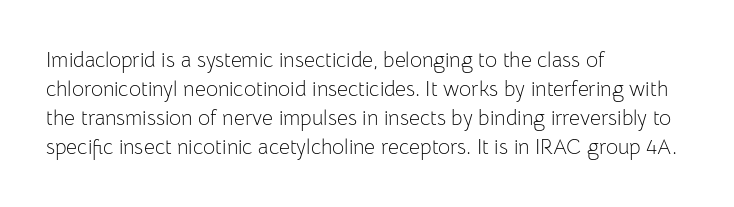
Letters rest on an invisible, unmarked baseline. Heaviness? Minimal to ordinary, like unemphasized prose. The rendering anchors every line to the left-hand side. The line-height multiplier appears to be the usual default.
